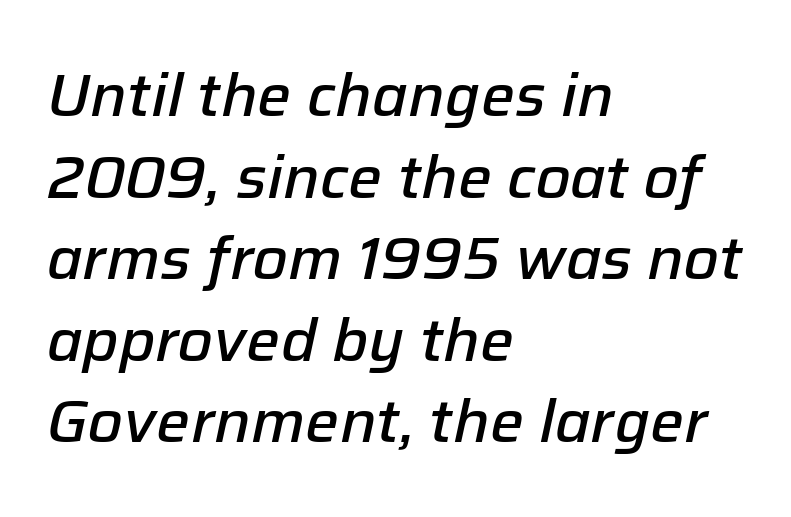
The image shows 60 px semibold type, italic (leaning right); set left-aligned, normal line spacing (1.36x), normal letter spacing, not underlined; low stroke contrast and a medium x-height.
